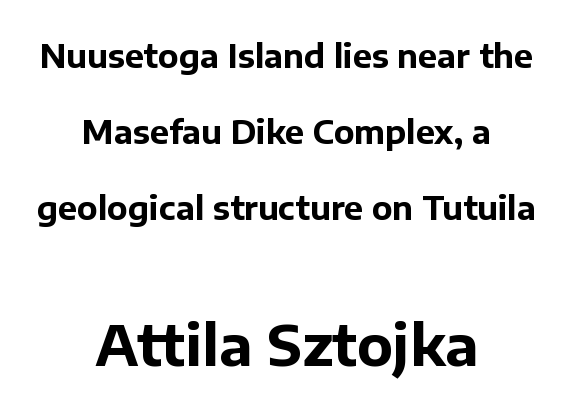
{"serif": "no", "italic": "no", "bold": "yes", "weight": "bold", "width": "normal", "stroke_contrast": "low", "x_height": "medium", "monospaced": "no", "underline": "no", "align": "center", "line_spacing": "loose", "line_spacing_ratio": 2.38, "letter_spacing": "normal", "letter_spacing_em": 0.0, "larger_block": "second", "size_ratio": 1.75, "glyph_px": 56}
